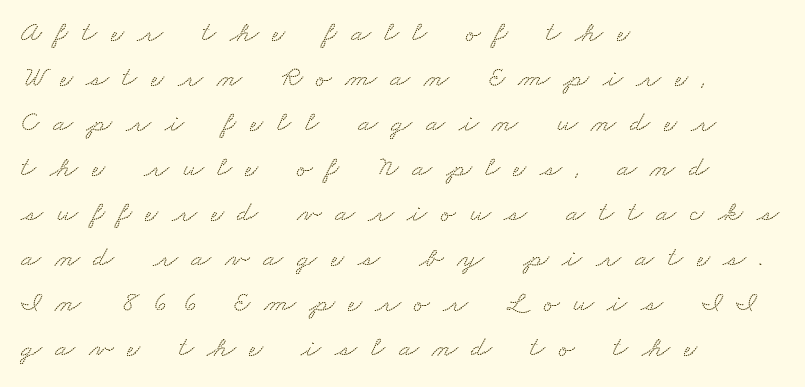
The image shows 29 px wide type; set left-aligned, normal line spacing (1.55x), unusually wide letter spacing (+0.47 em), not underlined; low stroke contrast and a small x-height.
